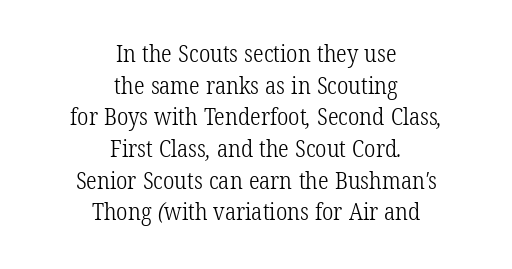
Q: Is the text bold? A: No.
Q: Is the text underlined? A: No.
Q: How is the paragraph aligned? A: Centered.
Q: Is the spacing between letters normal or unusually wide? A: Normal.
Q: Is the spacing between lines tight, normal or loose? A: Normal.
